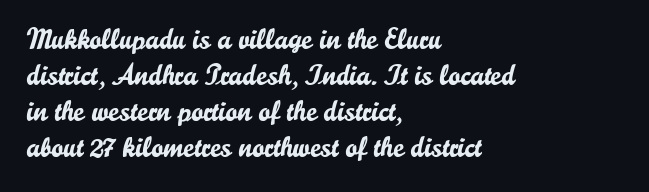
The face used here is proportionally spaced, like ordinary book or web type. Reading down the block, your eye returns to a fixed left position each line. This rendering employs a face without finishing strokes, i.e., a sans-serif.
